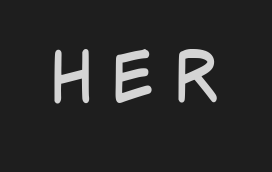
Q: Is the text bold? A: No.
Q: Is the text italic (slanted)? A: No, it is upright.
Q: Is the typeface a serif or a sans-serif typeface? A: Sans-serif.
Q: Is the text underlined? A: No.
Q: Is the spacing between letters normal or unusually wide? A: Unusually wide.
Q: Width (condensed, normal, or wide)? A: Condensed.
Q: Stroke contrast? A: Low.
Q: x-height? A: Large.
Q: Monospaced? A: No.
